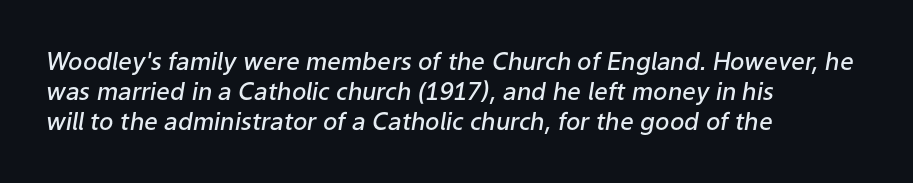
{"italic": "yes", "lean": "right", "slant_degrees": 9, "bold": "semi", "underline": "no", "align": "left", "line_spacing": "normal", "line_spacing_ratio": 1.26, "letter_spacing": "normal", "letter_spacing_em": 0.0, "glyph_px": 24}
